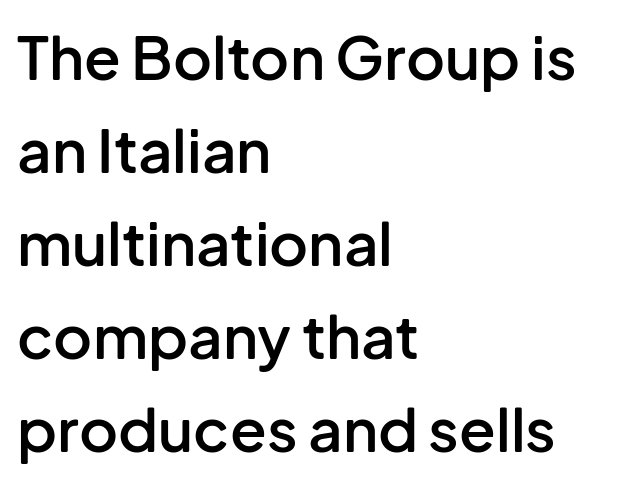
The image shows 60 px semibold sans-serif type, upright; set left-aligned, normal line spacing (1.55x), normal letter spacing, not underlined; low stroke contrast and a medium x-height.
